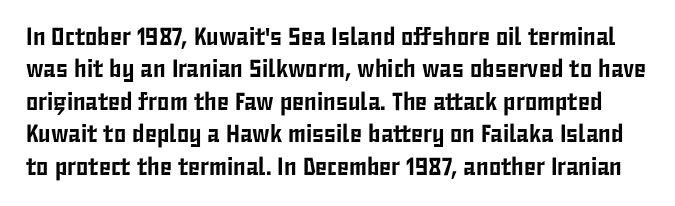
The image shows 25 px text type, upright; set normal line spacing (1.3x), normal letter spacing, not underlined.
